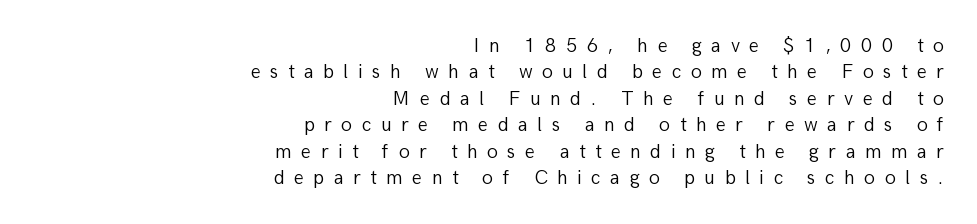
{"italic": "no", "bold": "no", "underline": "no", "align": "right", "line_spacing": "normal", "line_spacing_ratio": 1.32, "letter_spacing": "wide", "letter_spacing_em": 0.47, "glyph_px": 20}
